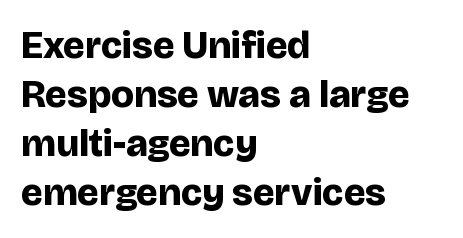
Any mark beneath the type? The region is blank. These lines stack with their left ends in a neat column. Upright lettering throughout. The face used here is proportionally spaced, like ordinary book or web type. These lines carry a lot of weight — the face is fully bold. Is the letter spacing exaggerated? No — it looks like the ordinary default.
